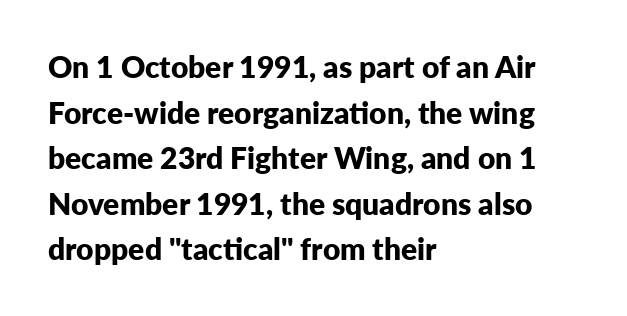
{"serif": "no", "italic": "no", "bold": "yes", "weight": "bold", "width": "normal", "stroke_contrast": "low", "x_height": "medium", "monospaced": "no", "underline": "no", "align": "left", "line_spacing": "normal", "line_spacing_ratio": 1.52, "letter_spacing": "normal", "letter_spacing_em": 0.0, "glyph_px": 30}
